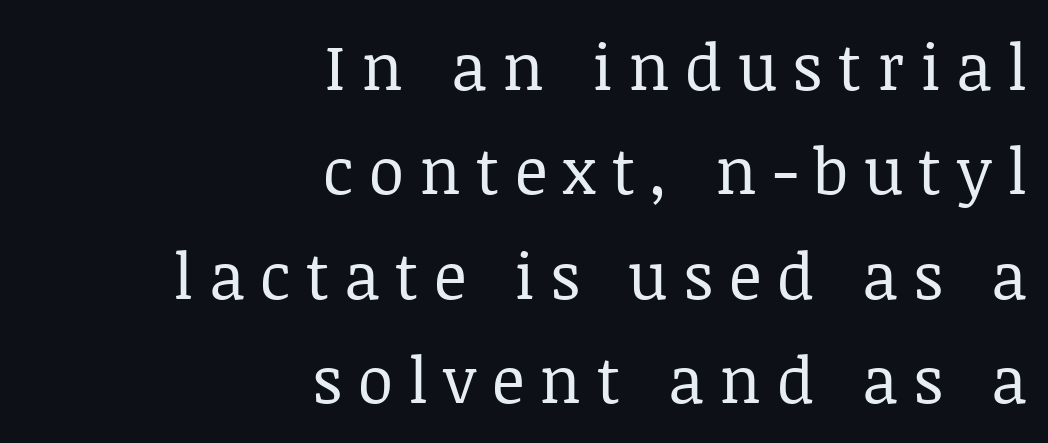
Q: Is the text bold? A: No.
Q: Is the text italic (slanted)? A: No, it is upright.
Q: Is the typeface a serif or a sans-serif typeface? A: Serif.
Q: Is the text underlined? A: No.
Q: How is the paragraph aligned? A: Right-aligned.
Q: Is the spacing between letters normal or unusually wide? A: Unusually wide.
Q: Is the spacing between lines tight, normal or loose? A: Normal.
Q: Width (condensed, normal, or wide)? A: Normal.
Q: Stroke contrast? A: Low.
Q: x-height? A: Large.
Q: Monospaced? A: No.
